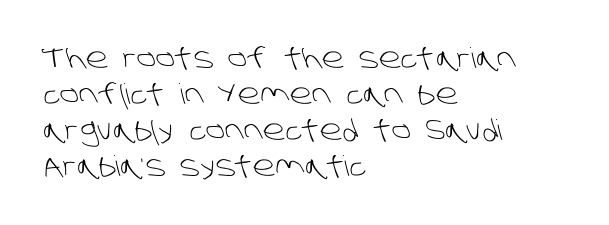
The typeface has the unassuming heft of standard copy or less. Each line starts at the same left margin while the right side varies. The line texture is even and compact thanks to regular tracking. Regarding serifs, this sample does without them. The face used here is proportionally spaced, like ordinary book or web type.
